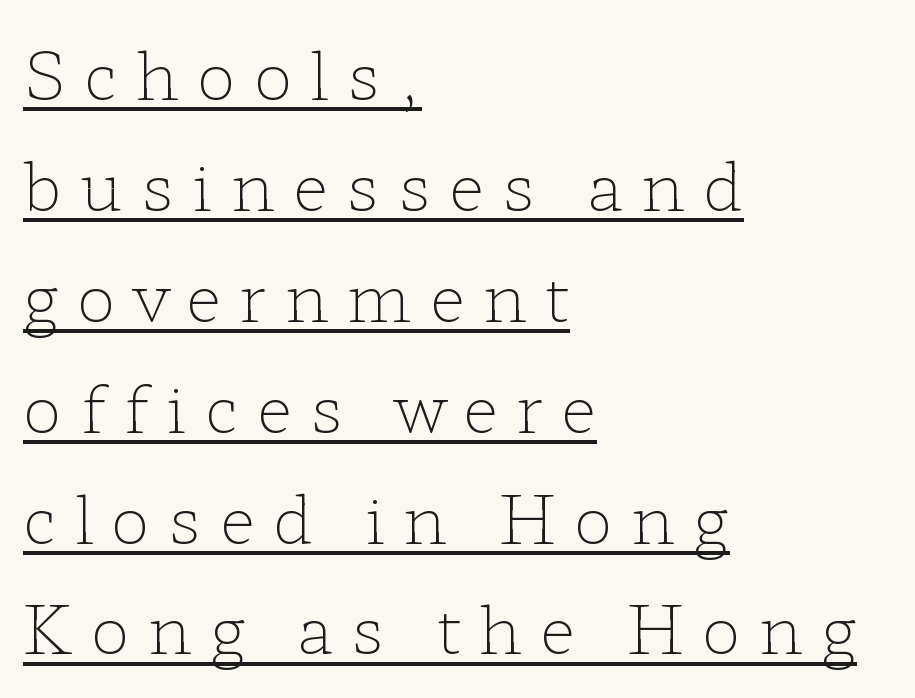
Q: Is the text bold? A: No.
Q: Is the text italic (slanted)? A: No, it is upright.
Q: Is the typeface a serif or a sans-serif typeface? A: Serif.
Q: Is the text underlined? A: Yes.
Q: How is the paragraph aligned? A: Left-aligned.
Q: Is the spacing between letters normal or unusually wide? A: Unusually wide.
Q: Is the spacing between lines tight, normal or loose? A: Normal.
Q: Width (condensed, normal, or wide)? A: Wide.
Q: Stroke contrast? A: Low.
Q: x-height? A: Medium.
Q: Monospaced? A: No.
